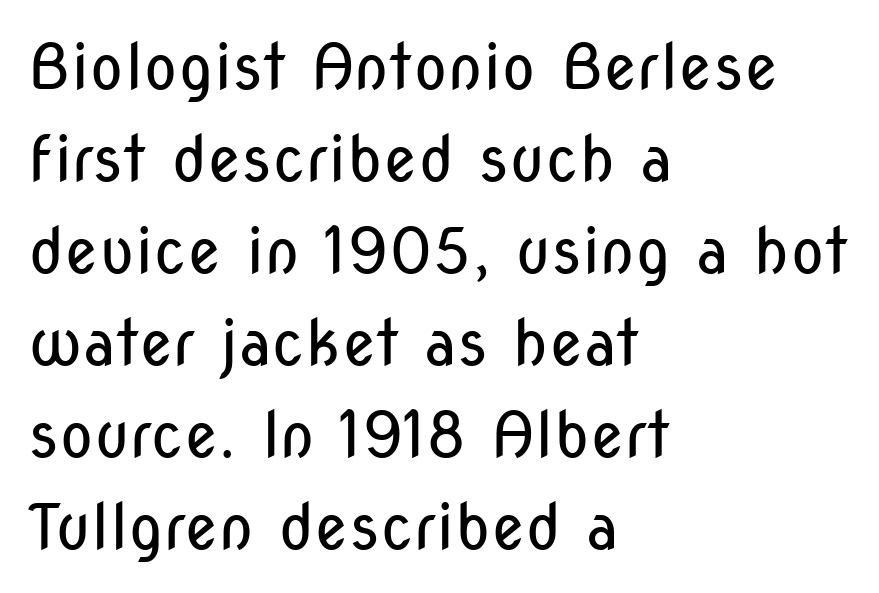
The vertical gap from one line to the next is medium. The passage shown is not underscored anywhere. Regarding serifs, this sample does without them. Here the glyphs are tracked normally, forming tight word shapes. When letters stand straight like this, we call the style roman or upright. Casual observation: everything's shoved over to the left.
